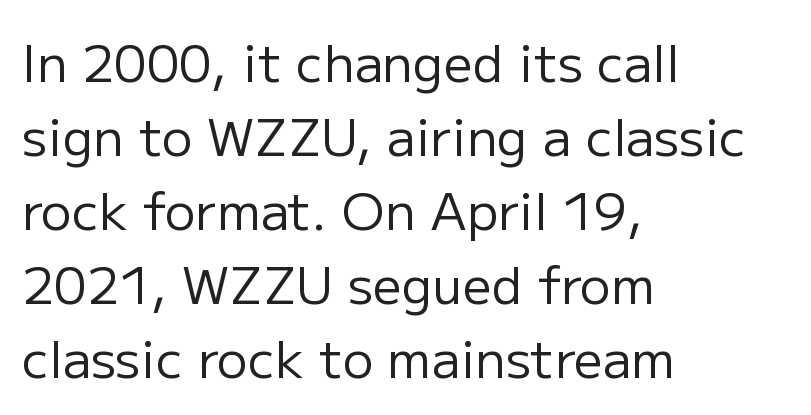
The image shows 51 px regular-weight sans-serif type, upright; set left-aligned, normal line spacing (1.45x), normal letter spacing, not underlined; low stroke contrast and a medium x-height.
